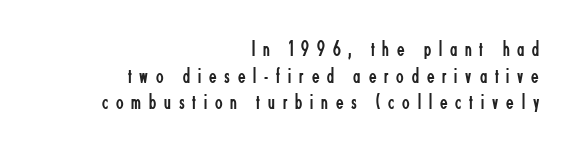
{"italic": "no", "bold": "no", "underline": "no", "align": "right", "line_spacing_ratio": 1.21, "letter_spacing": "wide", "letter_spacing_em": 0.36, "glyph_px": 22}
